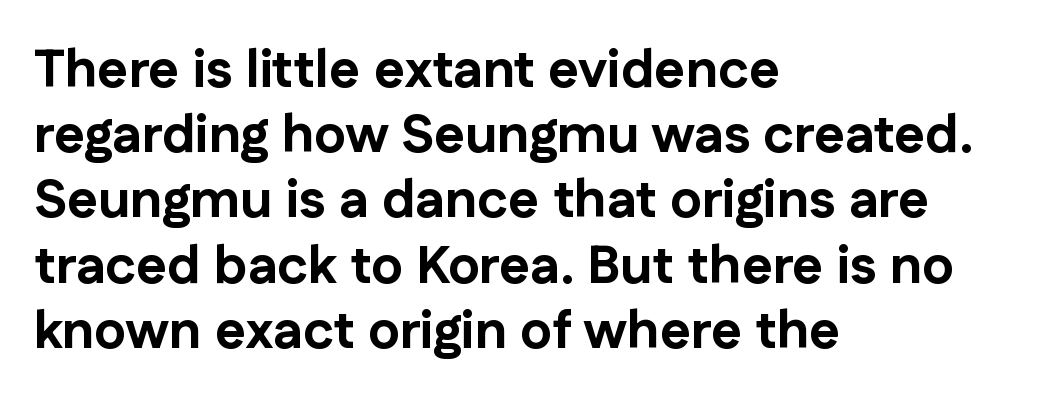
{"serif": "no", "italic": "no", "bold": "yes", "weight": "bold", "width": "normal", "stroke_contrast": "low", "x_height": "medium", "monospaced": "no", "underline": "no", "align": "left", "line_spacing_ratio": 1.23, "letter_spacing": "normal", "letter_spacing_em": 0.0, "glyph_px": 53}
